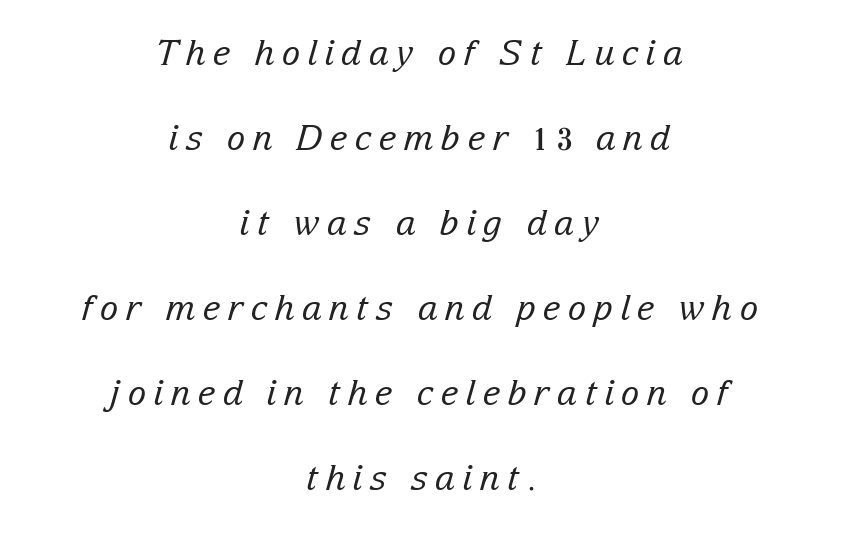
{"serif": "yes", "italic": "yes", "lean": "right", "slant_degrees": 15, "bold": "no", "weight": "regular", "width": "normal", "stroke_contrast": "low", "x_height": "medium", "monospaced": "no", "underline": "no", "align": "center", "line_spacing": "loose", "line_spacing_ratio": 2.43, "letter_spacing": "wide", "letter_spacing_em": 0.2, "glyph_px": 35}
